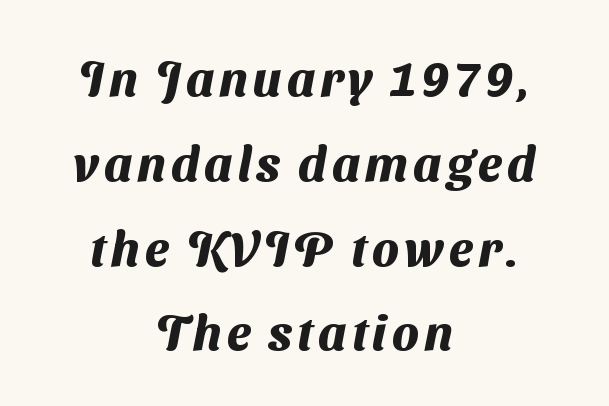
The image shows 49 px heavy sans-serif type; set centered, line spacing 1.73x, not underlined; medium stroke contrast and a medium x-height.
